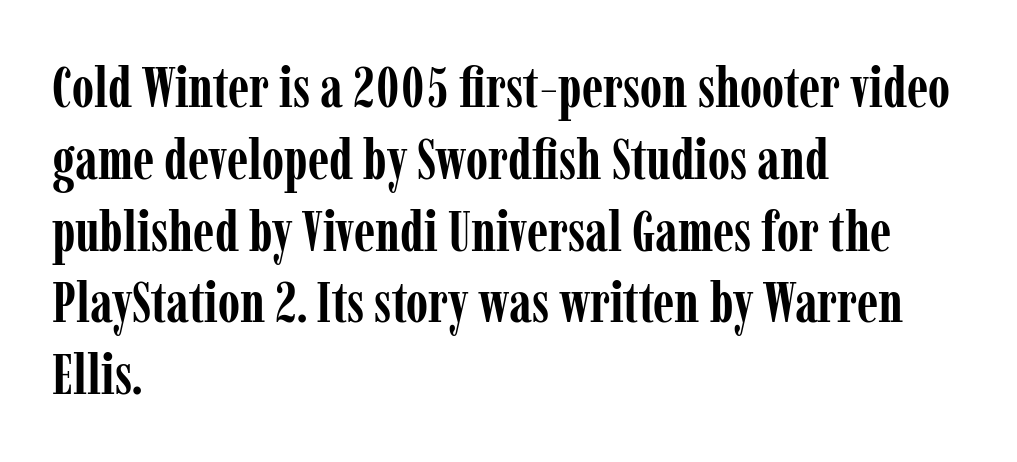
{"serif": "yes", "italic": "no", "bold": "yes", "weight": "semibold", "width": "condensed", "stroke_contrast": "low", "x_height": "medium", "monospaced": "no", "underline": "no", "align": "left", "line_spacing": "normal", "line_spacing_ratio": 1.26, "letter_spacing": "normal", "letter_spacing_em": 0.0, "glyph_px": 57}
